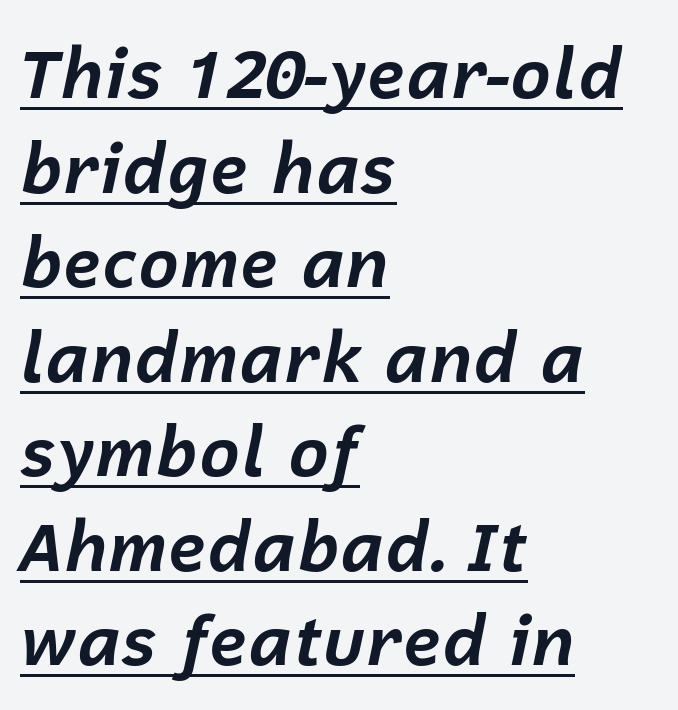
The image shows 69 px bold type, italic (leaning right); set left-aligned, normal line spacing (1.37x), normal letter spacing, underlined; low stroke contrast and a medium x-height.
